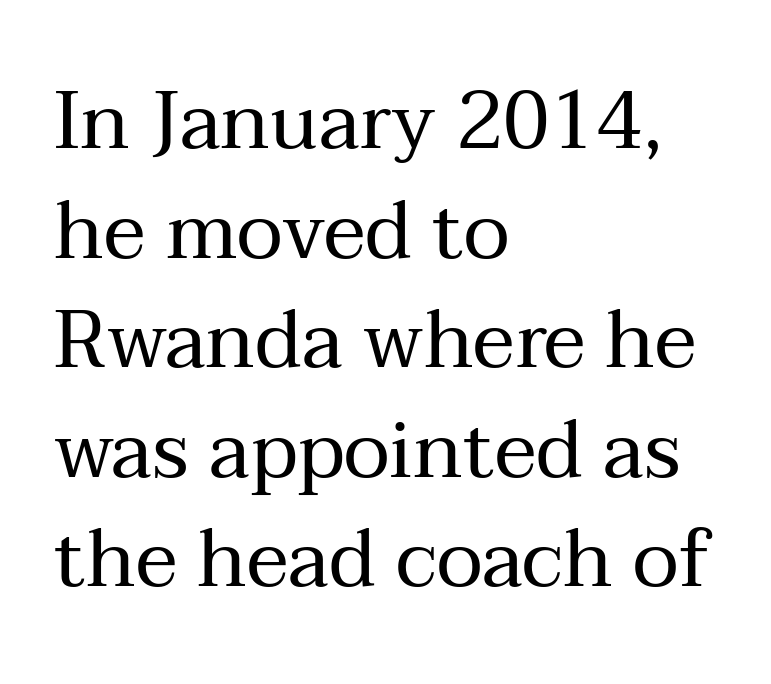
{"serif": "yes", "italic": "no", "bold": "no", "weight": "regular", "width": "normal", "stroke_contrast": "medium", "x_height": "medium", "monospaced": "no", "underline": "no", "align": "left", "line_spacing": "normal", "line_spacing_ratio": 1.37, "letter_spacing": "normal", "letter_spacing_em": 0.0, "glyph_px": 80}
